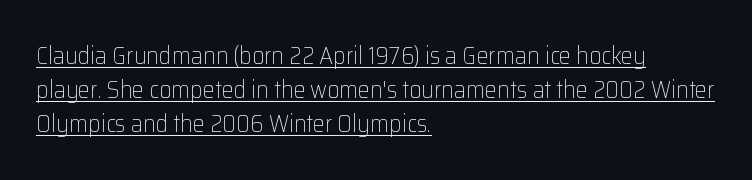
Italic: no, the glyphs are upright roman. The gaps between neighbouring characters are ordinary and unremarkable. Weight: in the light-to-regular range. Leading matches the norm, producing a regular column. Caption: multi-line text, flush left, ragged right. Glance below the letters and you will spot a drawn line.
